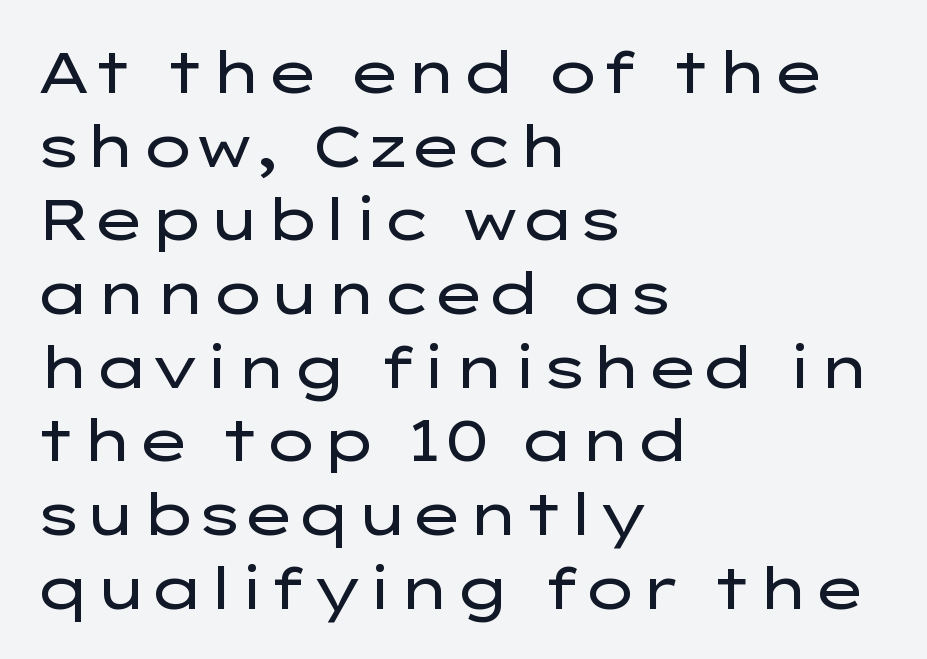
The image shows 58 px regular-weight, wide sans-serif type, upright; set left-aligned, normal line spacing (1.27x), normal letter spacing, not underlined; low stroke contrast and a medium x-height.
